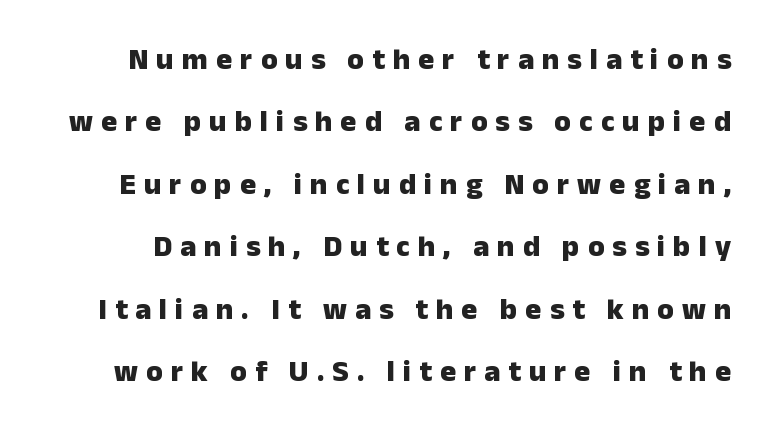
The image shows 30 px heavy sans-serif type, upright; set loose line spacing (2.08x), unusually wide letter spacing (+0.27 em), not underlined; low stroke contrast and a medium x-height.
